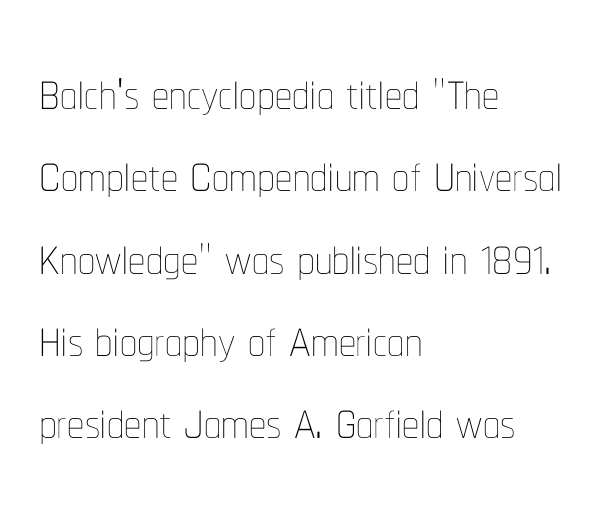
The tracking reads as untouched default to a designer's eye. The space beneath each line is pristine and unruled. Horizontal alignment here is leftward, the default for most running prose. Do the letters lean? They stand straight. The letters advance in unequal steps, a hallmark of proportional type. Vertical stems look standard width or narrower in stroke.
